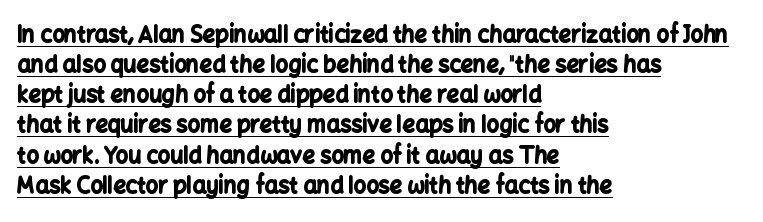
Short and long lines alike share a common starting point at left. This sample uses plain, unmodified letter spacing. How heavy is the stroke? Heavy — this is a bold. Tall strokes in this sample are plumb rather than angled.
